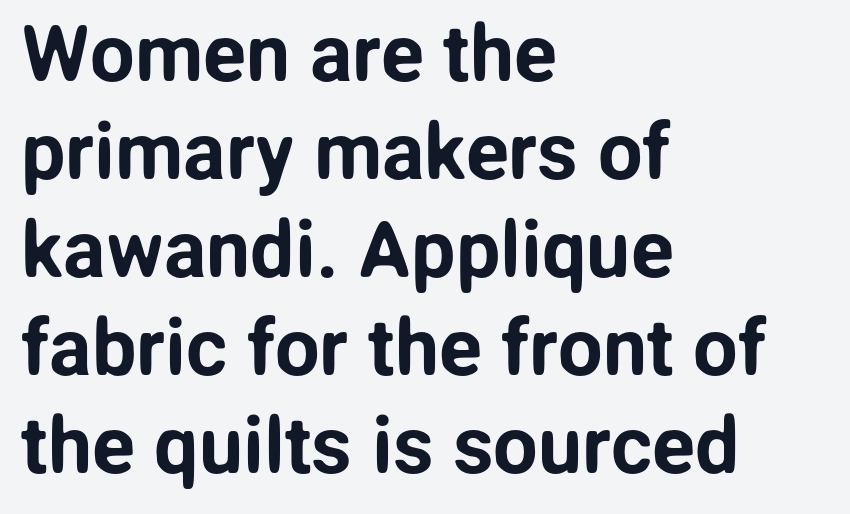
{"serif": "no", "italic": "no", "width": "normal", "stroke_contrast": "low", "x_height": "medium", "monospaced": "no", "underline": "no", "align": "left", "line_spacing_ratio": 1.24, "letter_spacing": "normal", "letter_spacing_em": 0.0, "glyph_px": 79}
